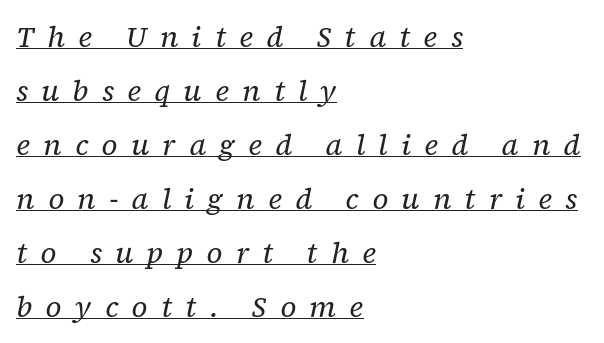
Q: Is the text bold? A: No.
Q: Is the text italic (slanted)? A: Yes, it leans right by about 12 degrees.
Q: Is the typeface a serif or a sans-serif typeface? A: Serif.
Q: Is the text underlined? A: Yes.
Q: How is the paragraph aligned? A: Left-aligned.
Q: Is the spacing between letters normal or unusually wide? A: Unusually wide.
Q: Width (condensed, normal, or wide)? A: Normal.
Q: Stroke contrast? A: Low.
Q: x-height? A: Medium.
Q: Monospaced? A: No.
